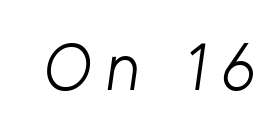
This sample has the flowing, uneven cadence of proportional lettering. The font family rendered here belongs to the sans-serif group. Loose tracking; the words dissolve into strings of separated letters. Decoration check: the copy has no underline. Is the type heavy? It reads as light-to-regular instead.
